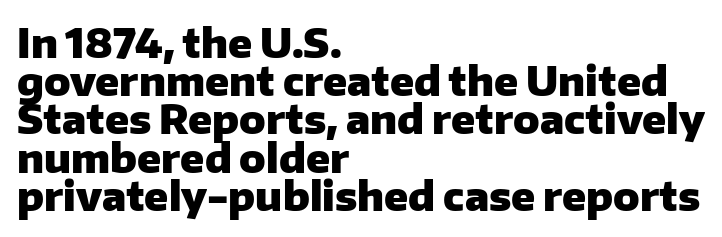
The image shows 39 px heavy sans-serif type, upright; set left-aligned, tight line spacing (0.98x), normal letter spacing, not underlined; low stroke contrast and a medium x-height.
